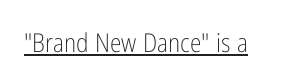
Q: Is the text bold? A: No.
Q: Is the text italic (slanted)? A: No, it is upright.
Q: Is the text underlined? A: Yes.
Q: Is the spacing between letters normal or unusually wide? A: Normal.
